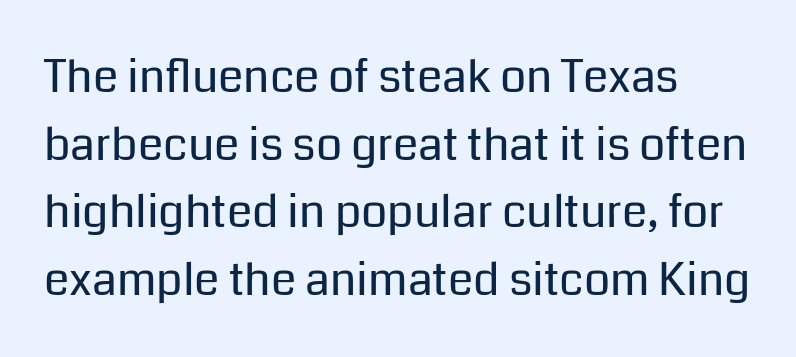
Unmarked baselines from the first word to the last. These lines are rendered in a variable-pitch font. If you drew a ruler down the left edge, every line would touch it. Stem width sits at or under what a default text font uses.
